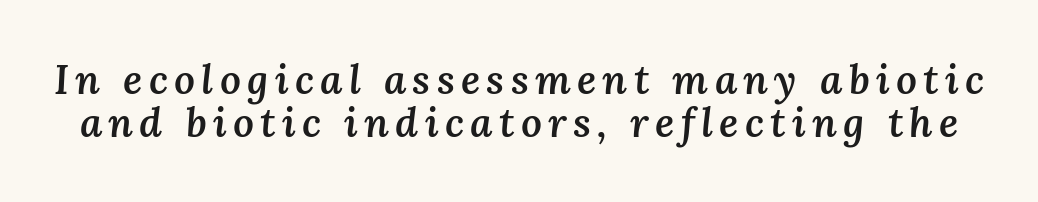
The image shows 41 px semibold type, italic (leaning right); set tight line spacing (1.05x), not underlined; medium stroke contrast and a medium x-height.
